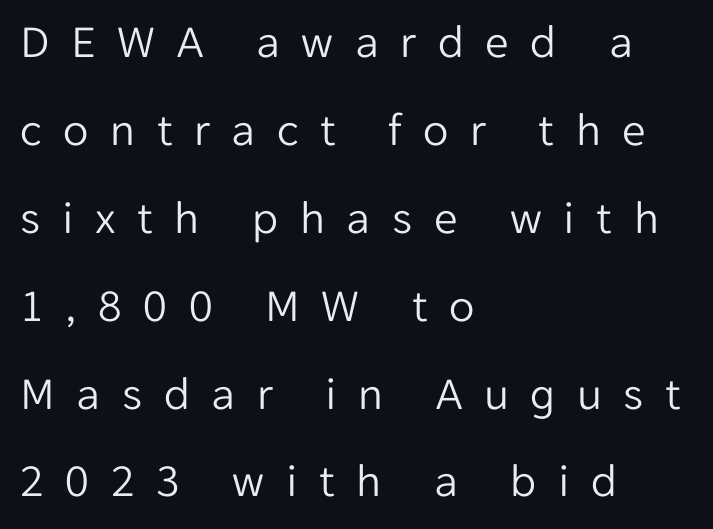
{"serif": "no", "italic": "no", "bold": "no", "weight": "light", "width": "normal", "stroke_contrast": "low", "x_height": "medium", "monospaced": "no", "underline": "no", "align": "left", "line_spacing_ratio": 1.87, "letter_spacing": "wide", "letter_spacing_em": 0.46, "glyph_px": 47}
